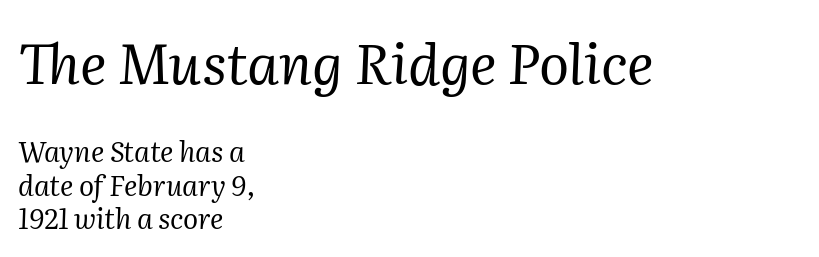
The image shows 56 px regular-weight serif type, italic (leaning right); set left-aligned, line spacing 1.19x, normal letter spacing, not underlined; the first (top) block is 2.0x larger; medium stroke contrast and a medium x-height.
